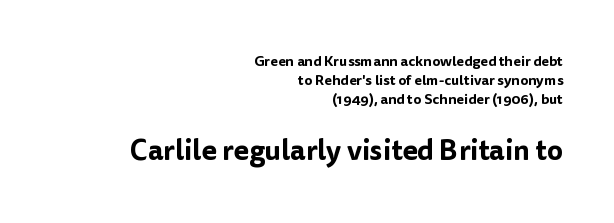
Q: Is the text italic (slanted)? A: No, it is upright.
Q: Is the typeface a serif or a sans-serif typeface? A: Sans-serif.
Q: Is the text underlined? A: No.
Q: How is the paragraph aligned? A: Right-aligned.
Q: Is the spacing between letters normal or unusually wide? A: Normal.
Q: Is the spacing between lines tight, normal or loose? A: Normal.
Q: Which block of text is set in a larger size, the first (top) or the second (bottom)? A: The second (bottom) one.
Q: Width (condensed, normal, or wide)? A: Normal.
Q: Stroke contrast? A: Low.
Q: x-height? A: Medium.
Q: Monospaced? A: No.
